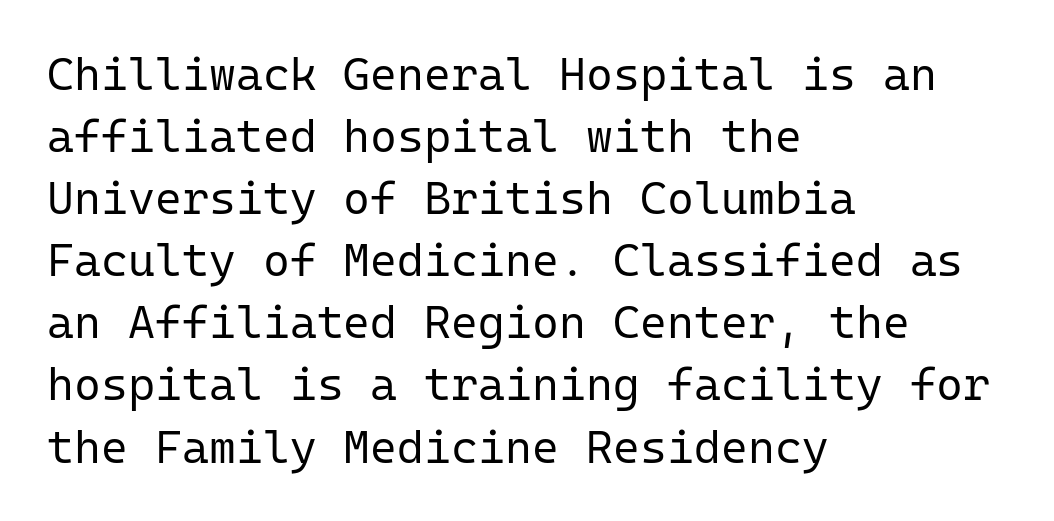
The image shows 46 px regular-weight sans-serif type, upright, monospaced; set left-aligned, normal line spacing (1.35x), normal letter spacing, not underlined; low stroke contrast and a medium x-height.
